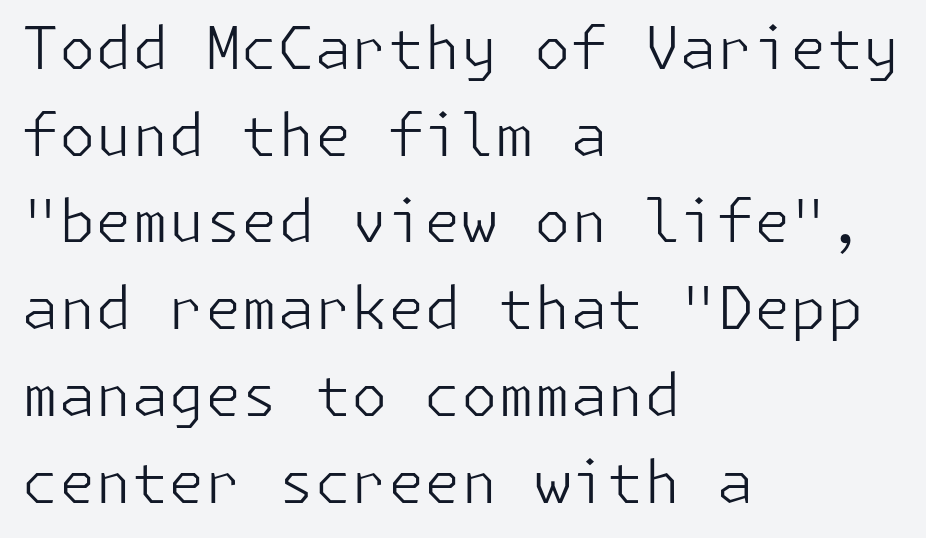
Q: Is the text bold? A: No.
Q: Is the text italic (slanted)? A: No, it is upright.
Q: Is the typeface a serif or a sans-serif typeface? A: Sans-serif.
Q: Is the text underlined? A: No.
Q: How is the paragraph aligned? A: Left-aligned.
Q: Is the spacing between letters normal or unusually wide? A: Normal.
Q: Is the spacing between lines tight, normal or loose? A: Normal.
Q: Width (condensed, normal, or wide)? A: Normal.
Q: Stroke contrast? A: Low.
Q: x-height? A: Medium.
